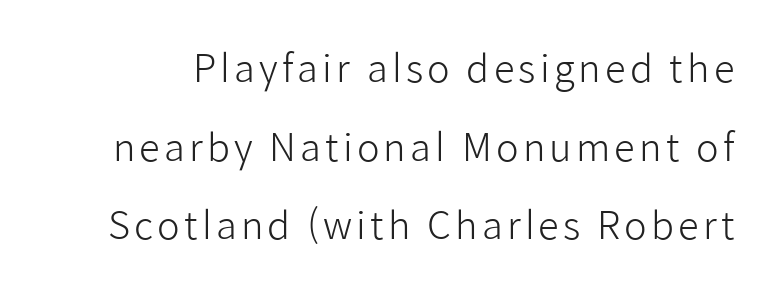
The image shows 38 px light sans-serif type, upright; set loose line spacing (2.07x), not underlined; low stroke contrast and a medium x-height.
